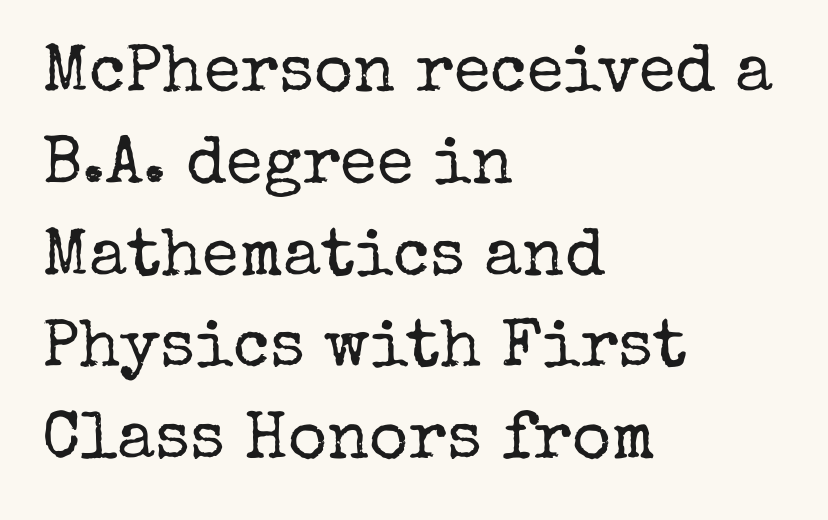
Q: Is the text bold? A: No.
Q: Is the text italic (slanted)? A: No, it is upright.
Q: Is the typeface a serif or a sans-serif typeface? A: Serif.
Q: Is the text underlined? A: No.
Q: How is the paragraph aligned? A: Left-aligned.
Q: Is the spacing between letters normal or unusually wide? A: Normal.
Q: Is the spacing between lines tight, normal or loose? A: Normal.
Q: Width (condensed, normal, or wide)? A: Normal.
Q: Stroke contrast? A: Low.
Q: x-height? A: Medium.
Q: Monospaced? A: No.
